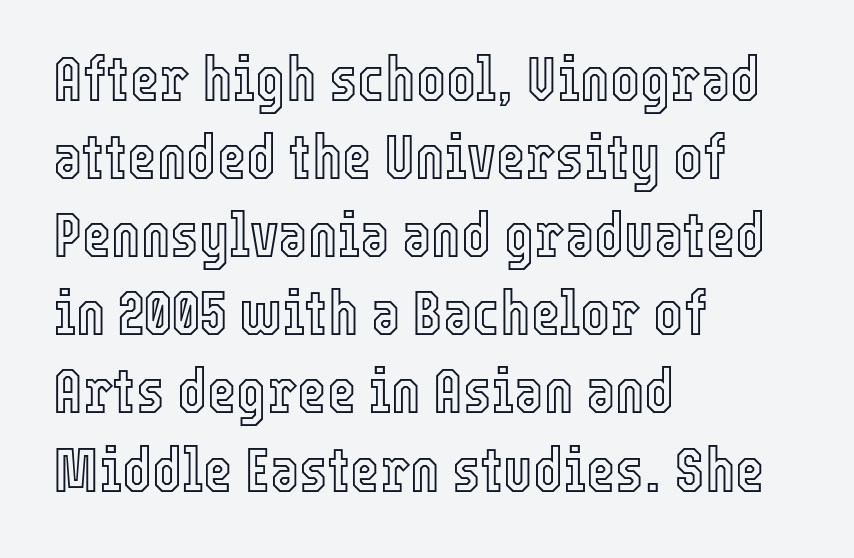
{"italic": "no", "width": "condensed", "x_height": "medium", "monospaced": "no", "underline": "no", "align": "left", "line_spacing_ratio": 1.24, "letter_spacing": "normal", "letter_spacing_em": 0.0, "glyph_px": 63}
